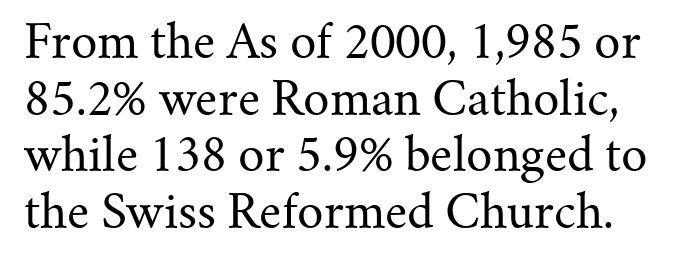
{"serif": "yes", "italic": "no", "bold": "no", "weight": "regular", "width": "normal", "stroke_contrast": "medium", "x_height": "small", "monospaced": "no", "underline": "no", "line_spacing_ratio": 1.23, "letter_spacing": "normal", "letter_spacing_em": 0.0, "glyph_px": 46}
